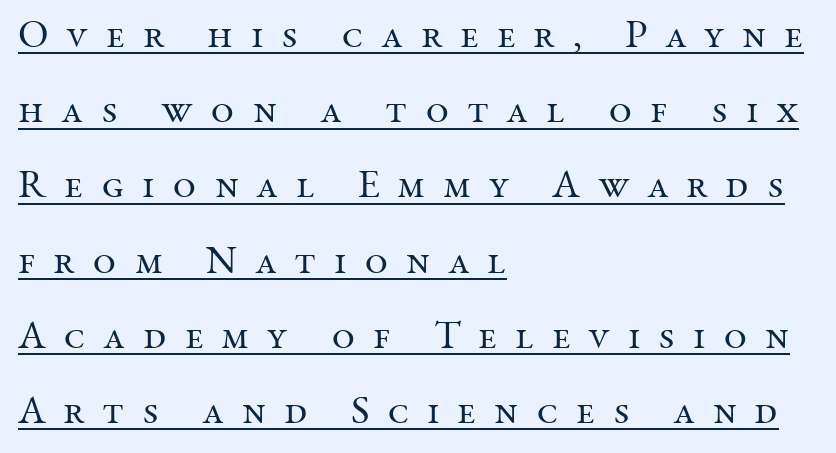
The image shows 40 px regular-weight serif type, upright; set left-aligned, line spacing 1.88x, unusually wide letter spacing (+0.44 em), underlined; medium stroke contrast and a medium x-height.
